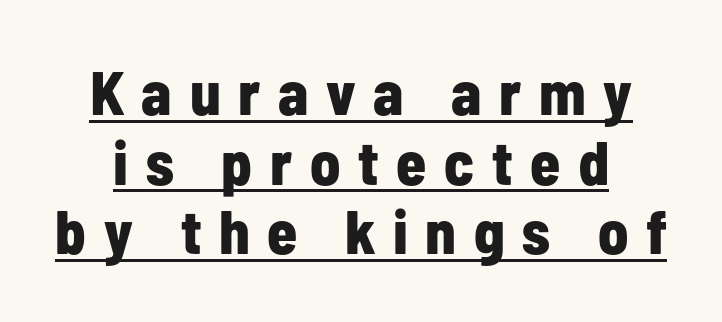
{"serif": "no", "italic": "no", "bold": "yes", "weight": "bold", "width": "condensed", "stroke_contrast": "low", "x_height": "medium", "monospaced": "no", "underline": "yes", "line_spacing": "tight", "line_spacing_ratio": 1.14, "letter_spacing": "wide", "letter_spacing_em": 0.29, "glyph_px": 61}
